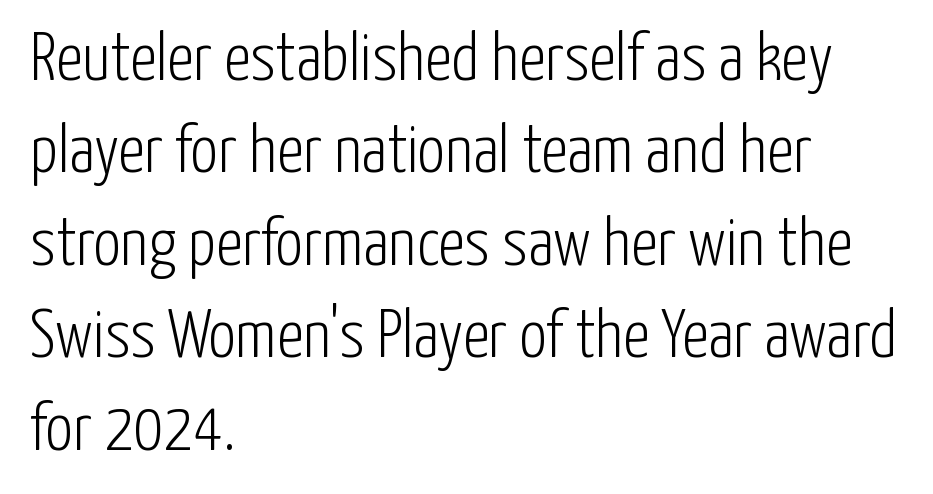
Q: Is the text bold? A: No.
Q: Is the text italic (slanted)? A: No, it is upright.
Q: Is the typeface a serif or a sans-serif typeface? A: Sans-serif.
Q: Is the text underlined? A: No.
Q: How is the paragraph aligned? A: Left-aligned.
Q: Is the spacing between letters normal or unusually wide? A: Normal.
Q: Is the spacing between lines tight, normal or loose? A: Normal.
Q: Width (condensed, normal, or wide)? A: Condensed.
Q: Stroke contrast? A: Low.
Q: x-height? A: Medium.
Q: Monospaced? A: No.
